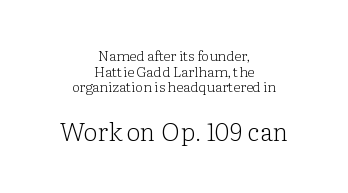
Top chunk: small. Bottom chunk: large. The weight tops out at a normal text grade. Baseline-to-baseline distance is barely more than the letter height. Teacher's note: observe the equal gaps on both sides — that is centered alignment.
